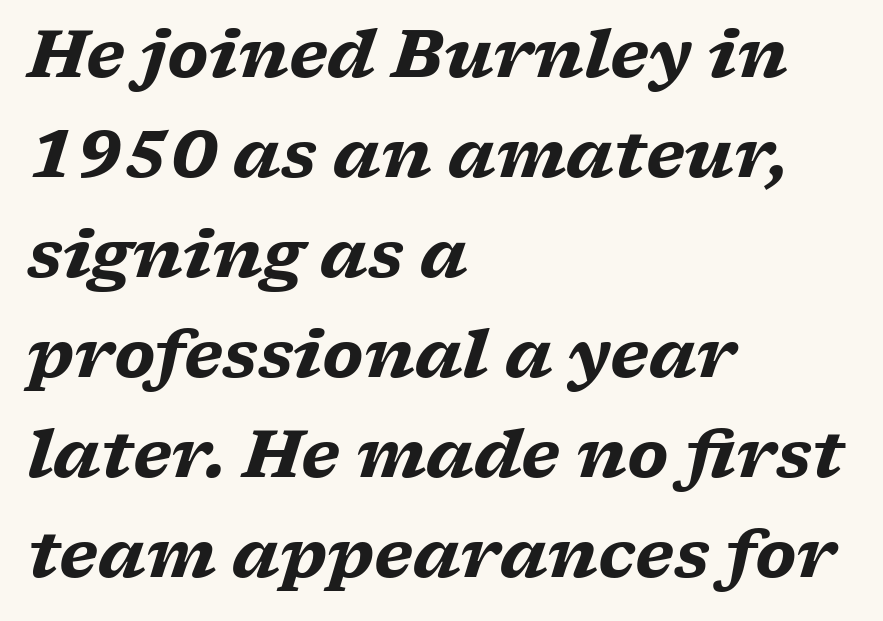
Q: Is the text bold? A: Yes.
Q: Is the text italic (slanted)? A: Yes, it leans right by about 17 degrees.
Q: Is the typeface a serif or a sans-serif typeface? A: Serif.
Q: Is the text underlined? A: No.
Q: How is the paragraph aligned? A: Left-aligned.
Q: Is the spacing between letters normal or unusually wide? A: Normal.
Q: Is the spacing between lines tight, normal or loose? A: Normal.
Q: Width (condensed, normal, or wide)? A: Wide.
Q: Stroke contrast? A: Low.
Q: x-height? A: Medium.
Q: Monospaced? A: No.
